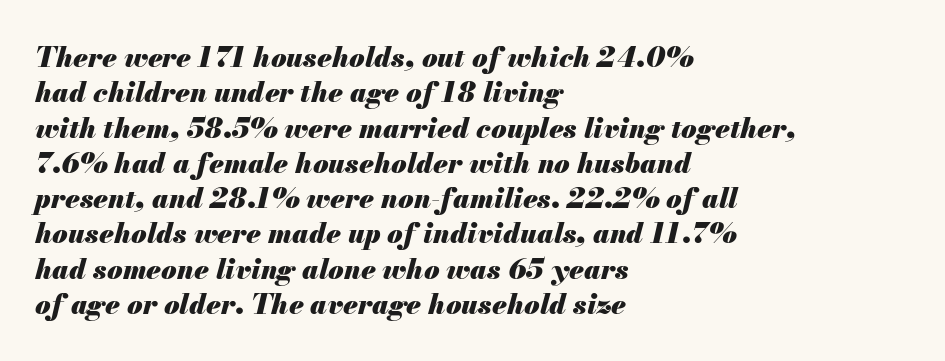
Q: Is the text bold? A: Yes.
Q: Is the text italic (slanted)? A: Yes, it leans right by about 13 degrees.
Q: Is the text underlined? A: No.
Q: How is the paragraph aligned? A: Left-aligned.
Q: Is the spacing between letters normal or unusually wide? A: Normal.
Q: Is the spacing between lines tight, normal or loose? A: Normal.
Q: Width (condensed, normal, or wide)? A: Normal.
Q: Stroke contrast? A: Medium.
Q: x-height? A: Small.
Q: Monospaced? A: No.
